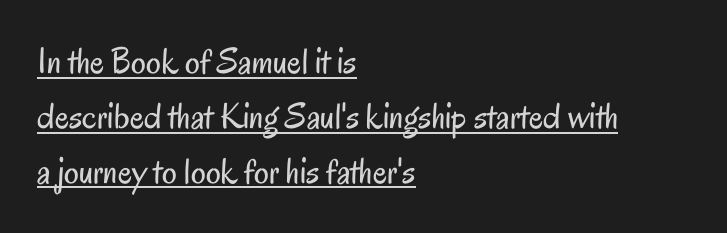
The passage shown stacks its lines at a standard gap. A light-to-regular cut is what we see here. Stroke terminals: plain, sans-serif. Casual observation: everything's shoved over to the left. Beneath each row of characters lies a ruled line.
